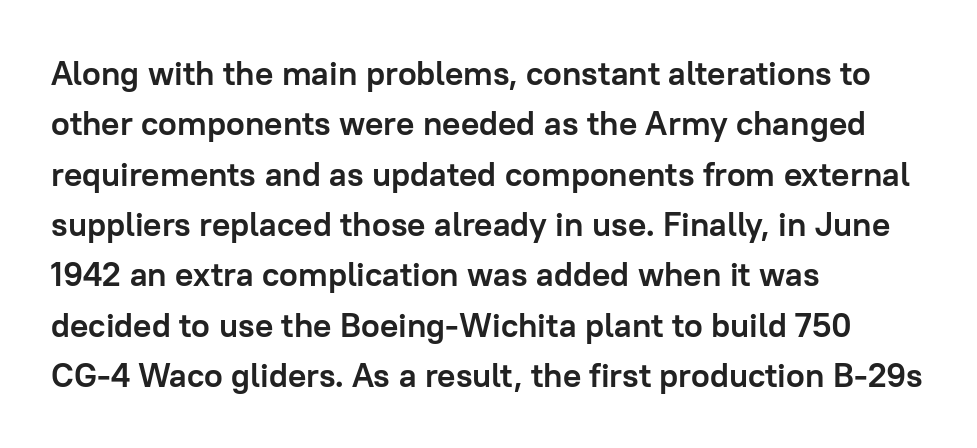
{"serif": "no", "italic": "no", "bold": "yes", "weight": "semibold", "width": "normal", "stroke_contrast": "low", "x_height": "medium", "monospaced": "no", "underline": "no", "align": "left", "line_spacing": "normal", "line_spacing_ratio": 1.48, "letter_spacing": "normal", "letter_spacing_em": 0.0, "glyph_px": 34}
